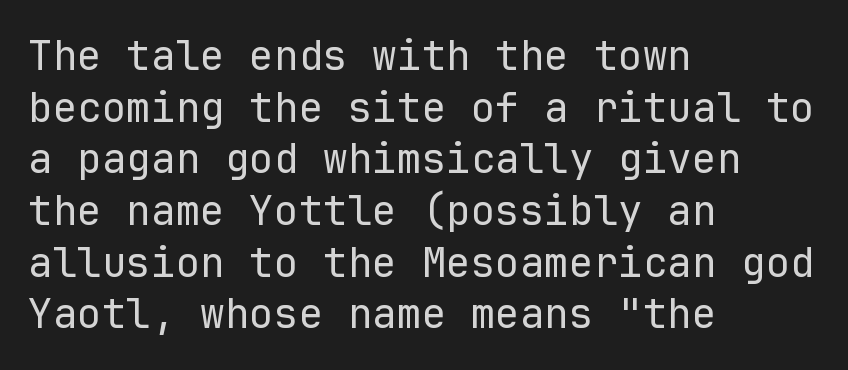
{"serif": "no", "italic": "no", "bold": "no", "weight": "regular", "width": "normal", "stroke_contrast": "low", "x_height": "medium", "monospaced": "yes", "underline": "no", "align": "left", "line_spacing": "normal", "line_spacing_ratio": 1.26, "letter_spacing": "normal", "letter_spacing_em": 0.0, "glyph_px": 41}
